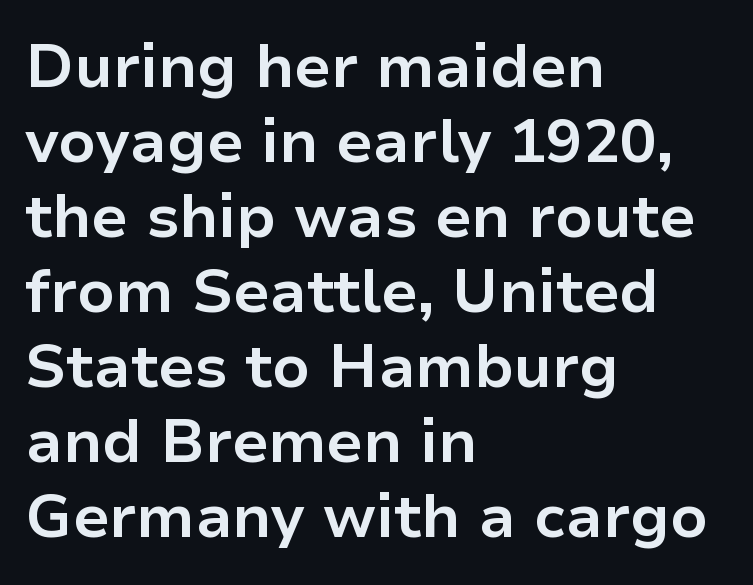
{"serif": "no", "italic": "no", "bold": "yes", "weight": "bold", "width": "normal", "stroke_contrast": "low", "x_height": "medium", "monospaced": "no", "underline": "no", "align": "left", "line_spacing_ratio": 1.23, "letter_spacing": "normal", "letter_spacing_em": 0.0, "glyph_px": 61}
